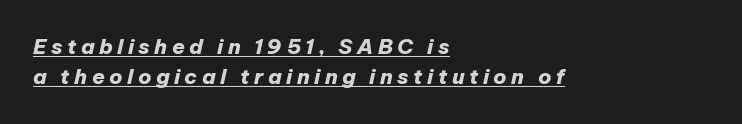
Q: Is the text bold? A: Yes.
Q: Is the text italic (slanted)? A: Yes, it leans right by about 12 degrees.
Q: Is the text underlined? A: Yes.
Q: How is the paragraph aligned? A: Left-aligned.
Q: Is the spacing between letters normal or unusually wide? A: Unusually wide.
Q: Is the spacing between lines tight, normal or loose? A: Normal.
